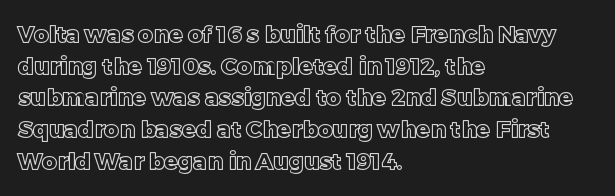
Q: Is the text italic (slanted)? A: No, it is upright.
Q: Is the text underlined? A: No.
Q: How is the paragraph aligned? A: Left-aligned.
Q: Is the spacing between letters normal or unusually wide? A: Normal.
Q: Is the spacing between lines tight, normal or loose? A: Normal.
